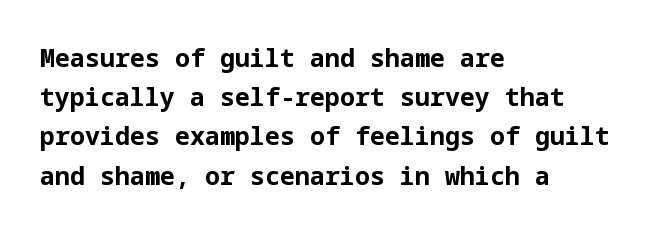
There is no visible air inserted between adjacent glyphs. This sample is left-justified, so line endings fall wherever the words run out. Normally led — the rows are evenly, conventionally spaced. The lettering holds an erect, upright posture throughout.
